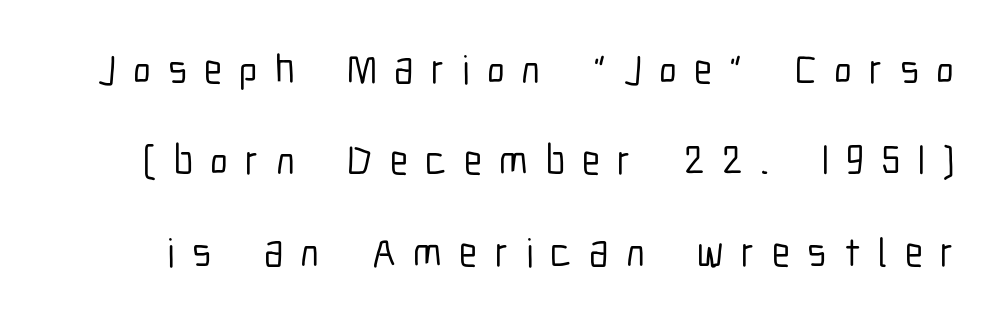
Q: Is the text italic (slanted)? A: No, it is upright.
Q: Is the typeface a serif or a sans-serif typeface? A: Sans-serif.
Q: Is the text underlined? A: No.
Q: Is the spacing between letters normal or unusually wide? A: Unusually wide.
Q: Is the spacing between lines tight, normal or loose? A: Loose.
Q: Width (condensed, normal, or wide)? A: Condensed.
Q: Stroke contrast? A: Low.
Q: x-height? A: Medium.
Q: Monospaced? A: No.
